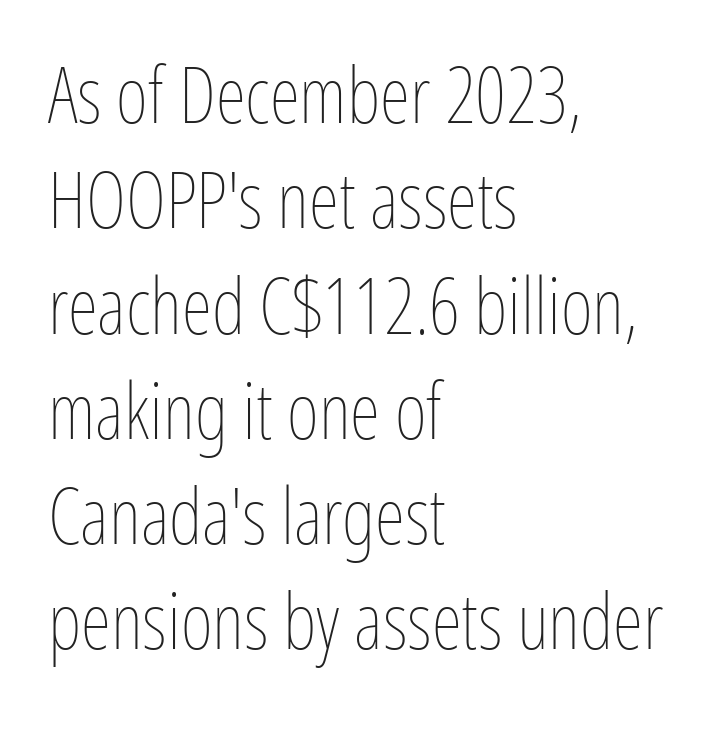
{"italic": "no", "bold": "no", "weight": "thin", "width": "condensed", "stroke_contrast": "low", "x_height": "medium", "monospaced": "no", "underline": "no", "align": "left", "line_spacing": "normal", "line_spacing_ratio": 1.35, "letter_spacing": "normal", "letter_spacing_em": 0.0, "glyph_px": 78}
